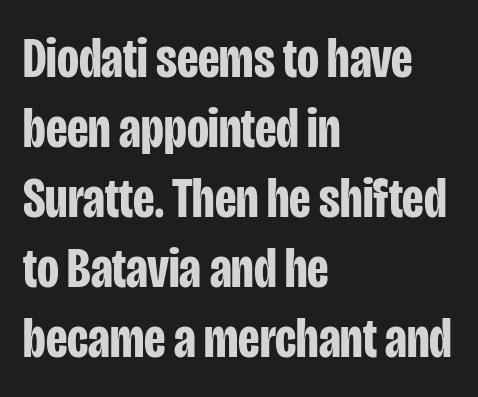
The gaps between neighbouring characters are ordinary and unremarkable. Looks like regular typesetting: each glyph gets only the width it needs. Nope, not italic — everything's standing straight. The gap between lines stays unmarked. Does the type have serifs? No, each stem ends abruptly.
